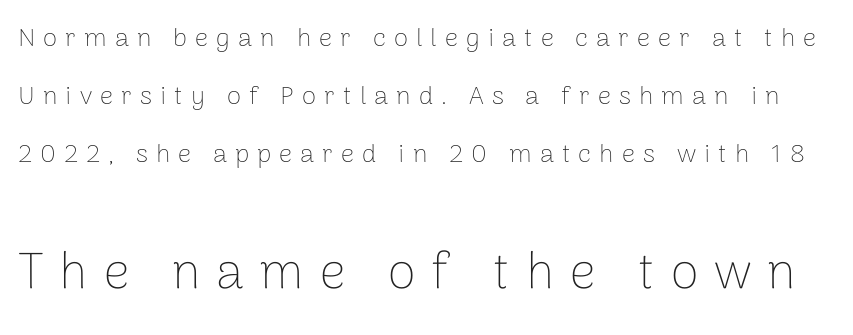
The more generous point size was reserved for the lower chunk. Reading down the column, the eye jumps a long way to each next line. Beneath every word, the page is bare. Here the designer chose a conventional face with non-uniform glyph widths. Look at the tracking — it's clearly loosened, letters drifting apart. The letters stand straight up with perfectly vertical stems.
